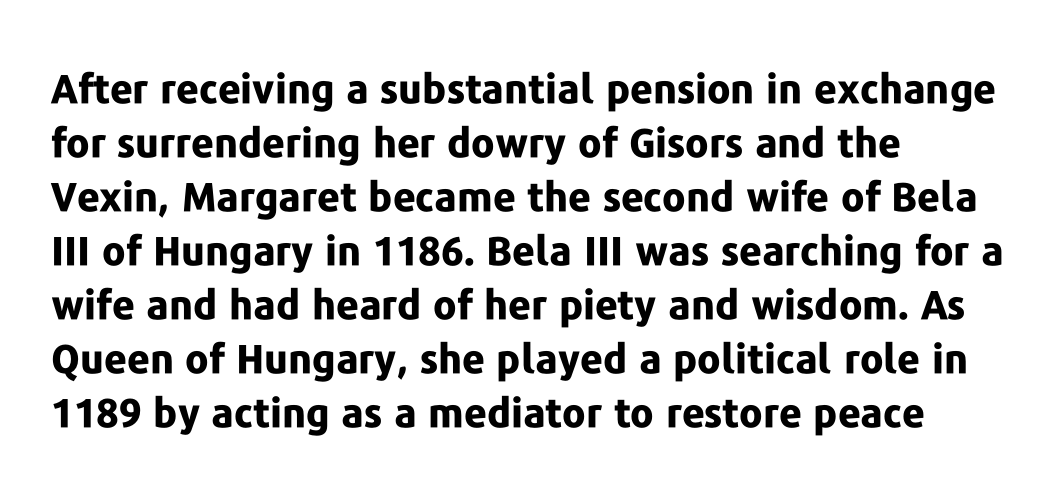
Q: Is the text bold? A: Yes.
Q: Is the text italic (slanted)? A: No, it is upright.
Q: Is the typeface a serif or a sans-serif typeface? A: Sans-serif.
Q: Is the text underlined? A: No.
Q: How is the paragraph aligned? A: Left-aligned.
Q: Is the spacing between letters normal or unusually wide? A: Normal.
Q: Is the spacing between lines tight, normal or loose? A: Normal.
Q: Width (condensed, normal, or wide)? A: Normal.
Q: Stroke contrast? A: Low.
Q: x-height? A: Medium.
Q: Monospaced? A: No.
